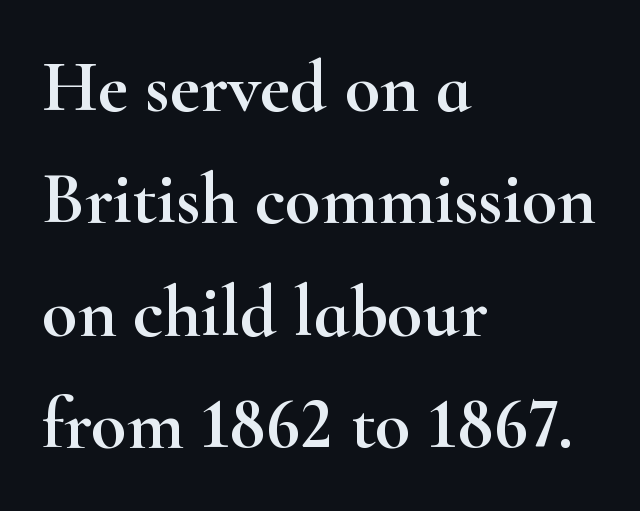
The specimen omits any rule beneath the text block's lines. Is there any slant? The stems are plumb. Regarding leading, the lines here are spaced in the standard way. The font family rendered here belongs to the serif group. The letters advance in unequal steps, a hallmark of proportional type.
